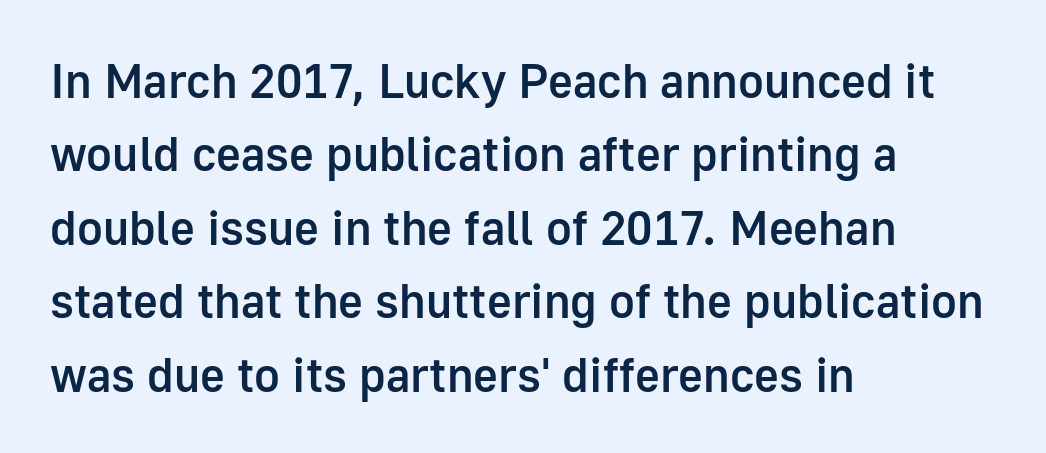
Q: Is the text bold? A: Semi-bold.
Q: Is the text italic (slanted)? A: No, it is upright.
Q: Is the typeface a serif or a sans-serif typeface? A: Sans-serif.
Q: Is the text underlined? A: No.
Q: How is the paragraph aligned? A: Left-aligned.
Q: Is the spacing between letters normal or unusually wide? A: Normal.
Q: Is the spacing between lines tight, normal or loose? A: Normal.
Q: Width (condensed, normal, or wide)? A: Normal.
Q: Stroke contrast? A: Low.
Q: x-height? A: Medium.
Q: Monospaced? A: No.
